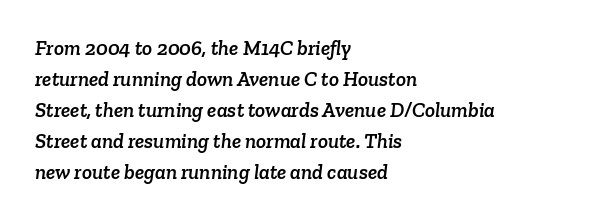
{"underline": "no", "align": "left", "line_spacing": "normal", "line_spacing_ratio": 1.48, "letter_spacing": "normal", "letter_spacing_em": 0.0, "glyph_px": 21}
